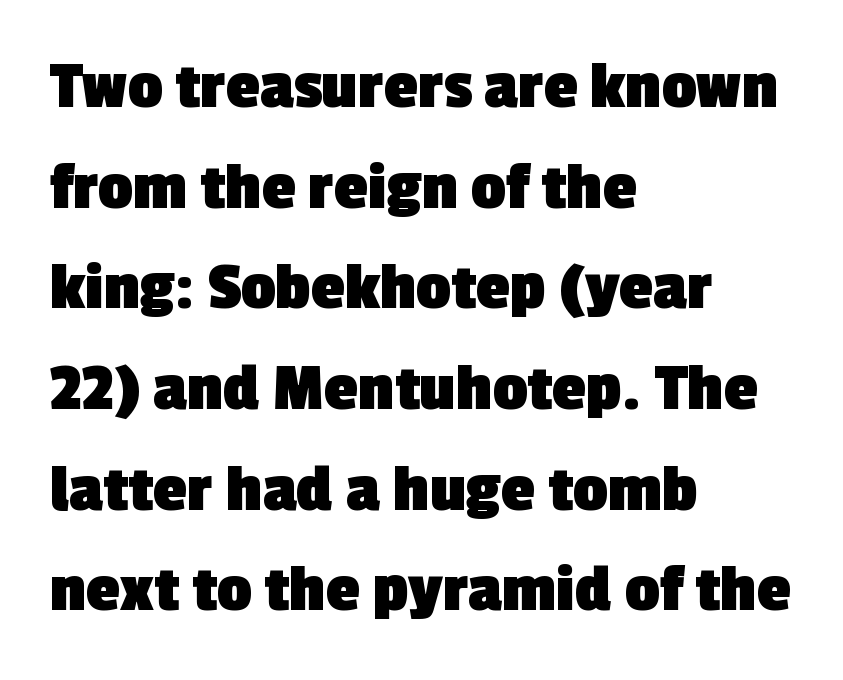
The image shows 68 px heavy sans-serif type; set left-aligned, normal line spacing (1.48x), normal letter spacing, not underlined; a medium x-height.
